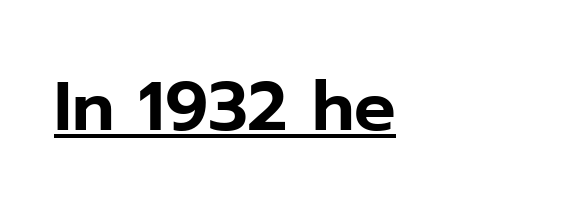
Note the varied advance widths — an 'i' is clearly narrower than an 'm'. The letterforms sit shoulder to shoulder at normal distance. Underlined type. Style check: upright.
